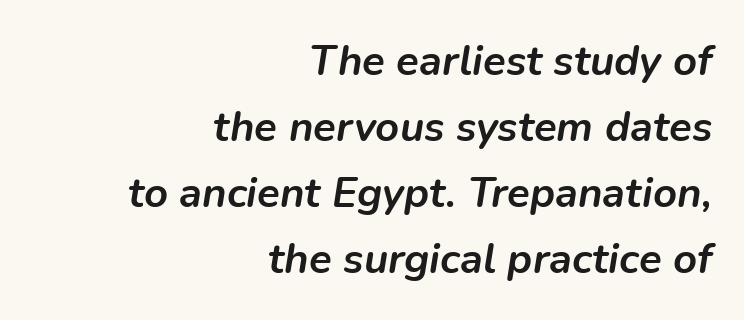
The specimen reads as italic at a glance. Every row of glyphs terminates at an identical x-position on the right. Does the weight exceed regular? Yes, all the way to bold. Varying glyph widths throughout — classic text-font behaviour. The gaps between neighbouring characters are ordinary and unremarkable.
